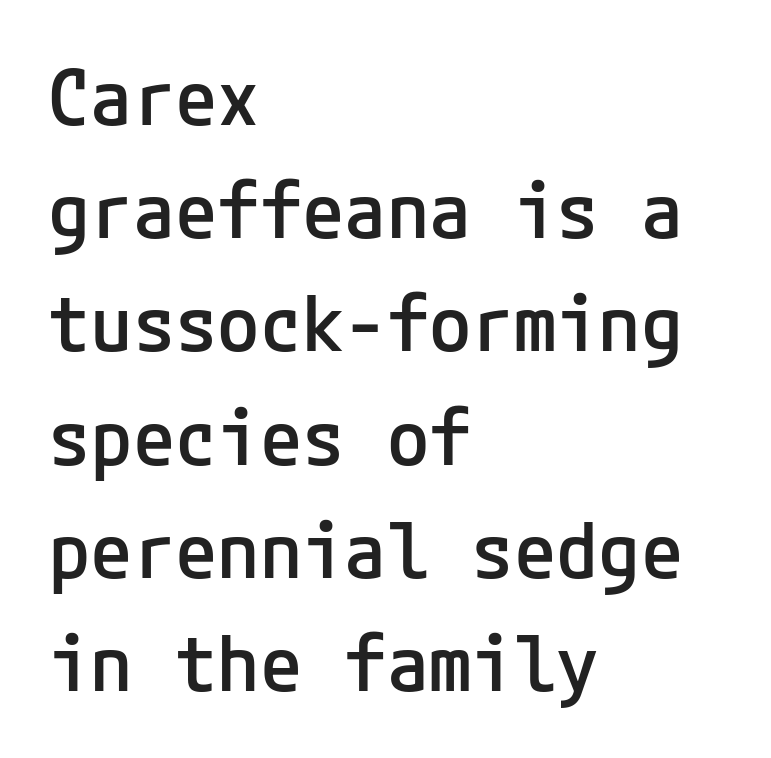
Leading matches the norm, producing a regular column. A sans-serif font was chosen for this passage. Tall strokes in this sample are plumb rather than angled. The string is rendered with underlining switched off. These lines keep a tight, regular rhythm from letter to letter.
